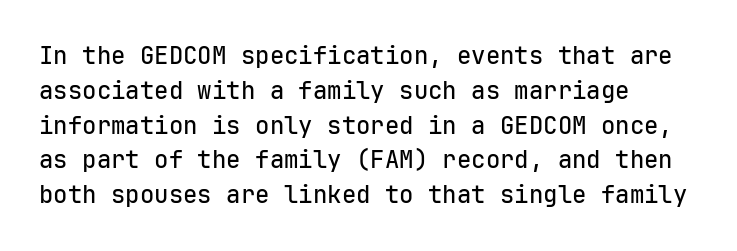
The image shows 24 px text type, upright; set left-aligned, normal line spacing (1.45x), normal letter spacing, not underlined.
